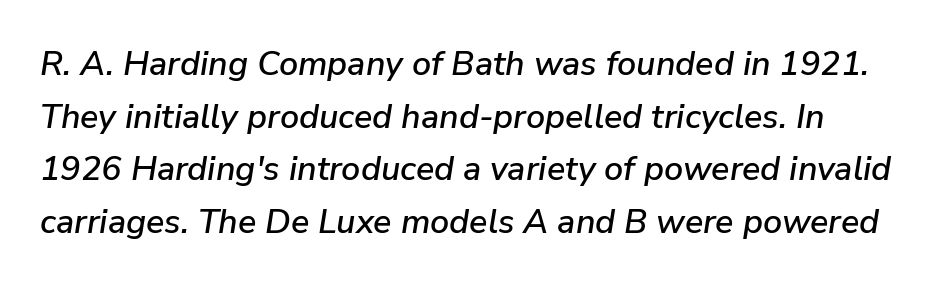
Q: Is the text italic (slanted)? A: Yes, it leans right by about 9 degrees.
Q: Is the text underlined? A: No.
Q: Is the spacing between letters normal or unusually wide? A: Normal.
Q: Is the spacing between lines tight, normal or loose? A: Normal.
Q: Width (condensed, normal, or wide)? A: Normal.
Q: Stroke contrast? A: Low.
Q: x-height? A: Medium.
Q: Monospaced? A: No.
